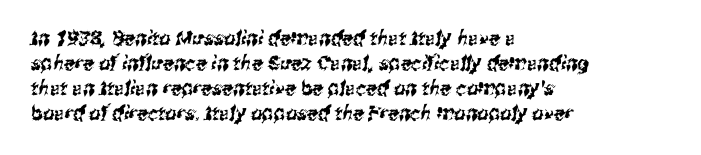
{"underline": "no", "align": "left", "line_spacing": "normal", "line_spacing_ratio": 1.25, "letter_spacing": "normal", "letter_spacing_em": 0.0, "glyph_px": 20}
